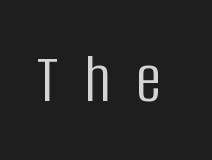
Do the characters align in a grid? No, the font is proportional. Italic? Not at all — the glyphs are vertical. Letters rest on an invisible, unmarked baseline. You can tell from the bare stems that sans-serif type was used. A quiet, ordinary-to-light weight characterises the typeface. In terms of letterspacing, this is a distinctly airy, spread setting.
